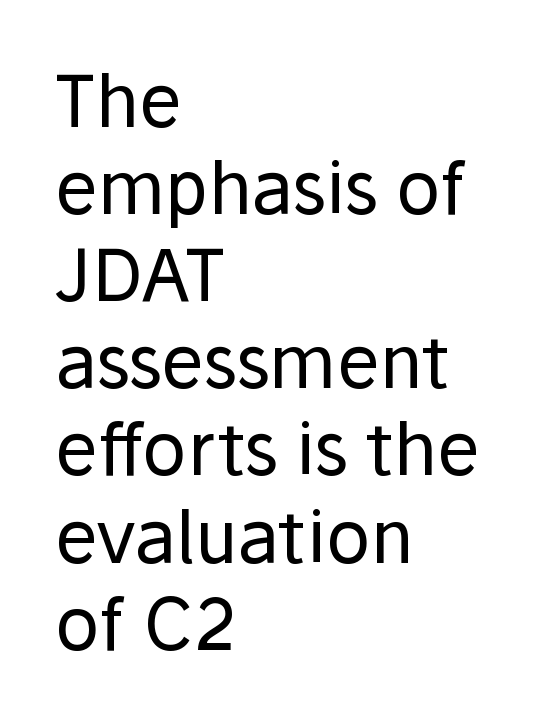
The image shows 72 px regular-weight sans-serif type, upright; set left-aligned, line spacing 1.21x, normal letter spacing, not underlined; low stroke contrast and a medium x-height.
